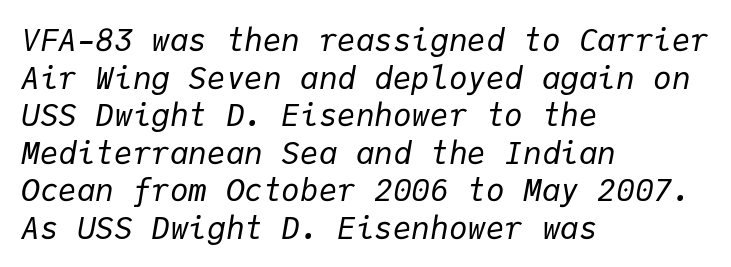
Q: Is the text bold? A: No.
Q: Is the text italic (slanted)? A: Yes, it leans right by about 9 degrees.
Q: Is the text underlined? A: No.
Q: How is the paragraph aligned? A: Left-aligned.
Q: Is the spacing between letters normal or unusually wide? A: Normal.
Q: Width (condensed, normal, or wide)? A: Normal.
Q: Stroke contrast? A: Low.
Q: x-height? A: Medium.
Q: Monospaced? A: Yes.
